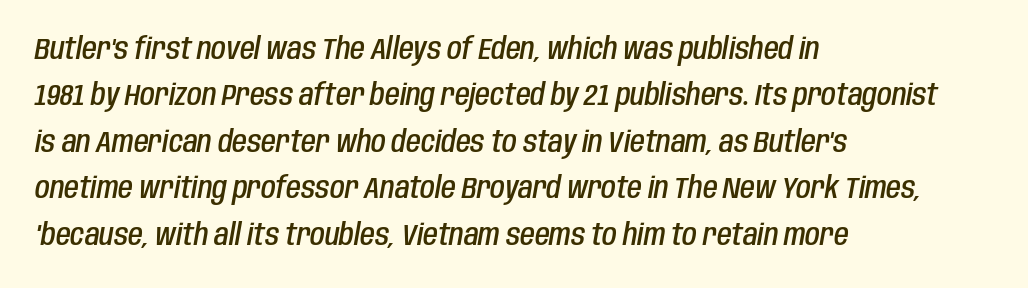
Q: Is the text bold? A: Semi-bold.
Q: Is the text italic (slanted)? A: Yes, it leans right by about 10 degrees.
Q: Is the text underlined? A: No.
Q: How is the paragraph aligned? A: Left-aligned.
Q: Is the spacing between letters normal or unusually wide? A: Normal.
Q: Is the spacing between lines tight, normal or loose? A: Normal.
Q: Width (condensed, normal, or wide)? A: Condensed.
Q: Stroke contrast? A: Low.
Q: x-height? A: Large.
Q: Monospaced? A: No.
